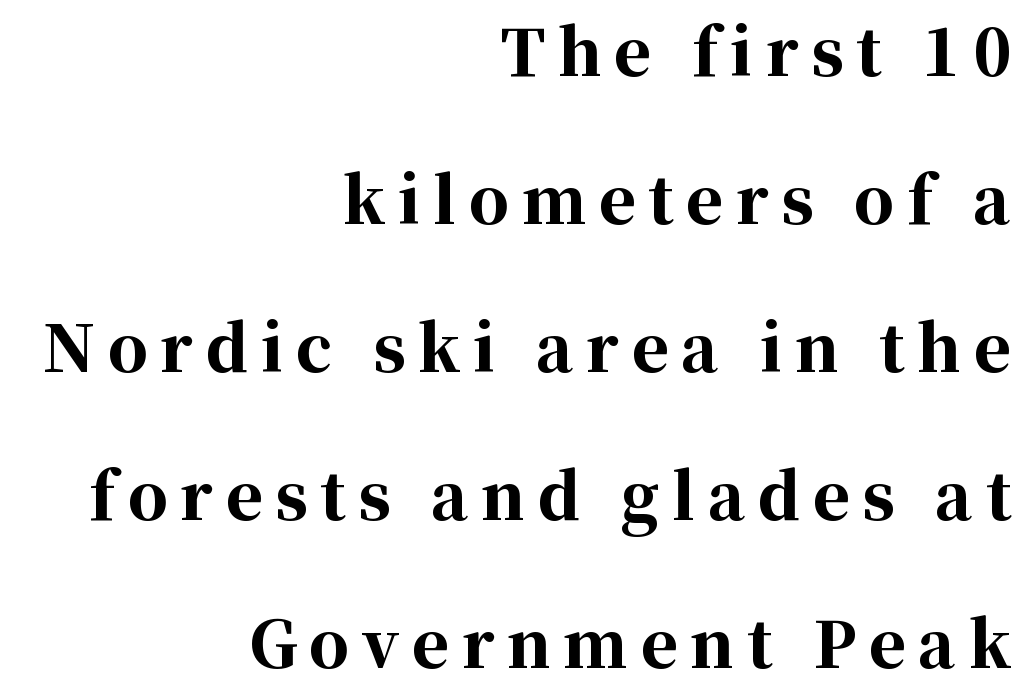
The passage shown is typeset with a serif family. The block of text is sparse from top to bottom, with ample space between rows. Ordinary non-slanted type is in use. The lines are quadded right. Underlining? Definitely not there.
